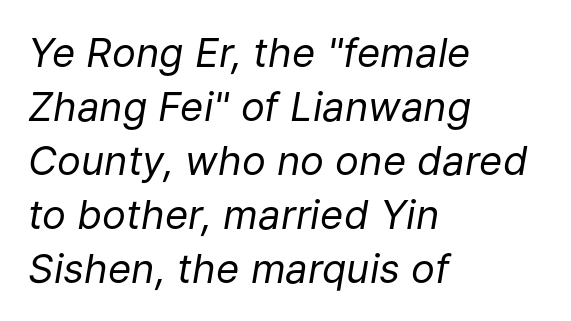
The image shows 40 px regular-weight type, italic (leaning right); set left-aligned, normal line spacing (1.35x), normal letter spacing, not underlined; low stroke contrast and a medium x-height.
